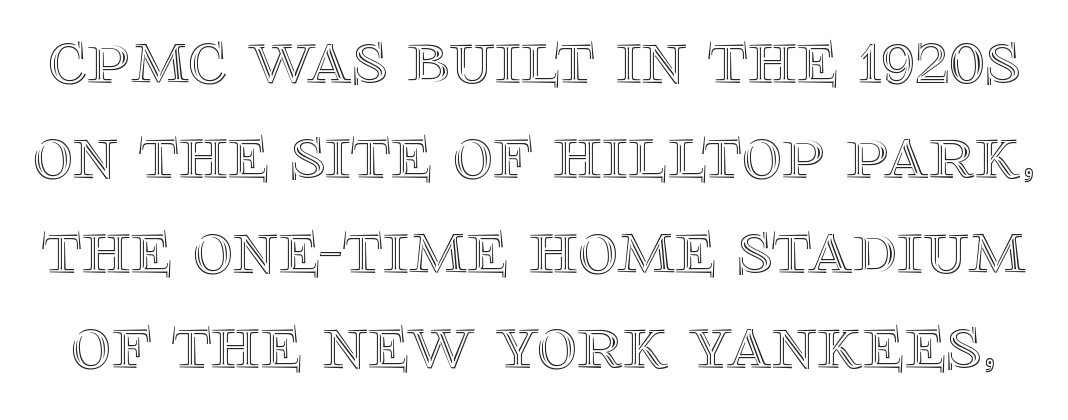
Q: Is the text italic (slanted)? A: No, it is upright.
Q: Is the text underlined? A: No.
Q: Is the spacing between letters normal or unusually wide? A: Normal.
Q: Width (condensed, normal, or wide)? A: Normal.
Q: x-height? A: Large.
Q: Monospaced? A: No.
